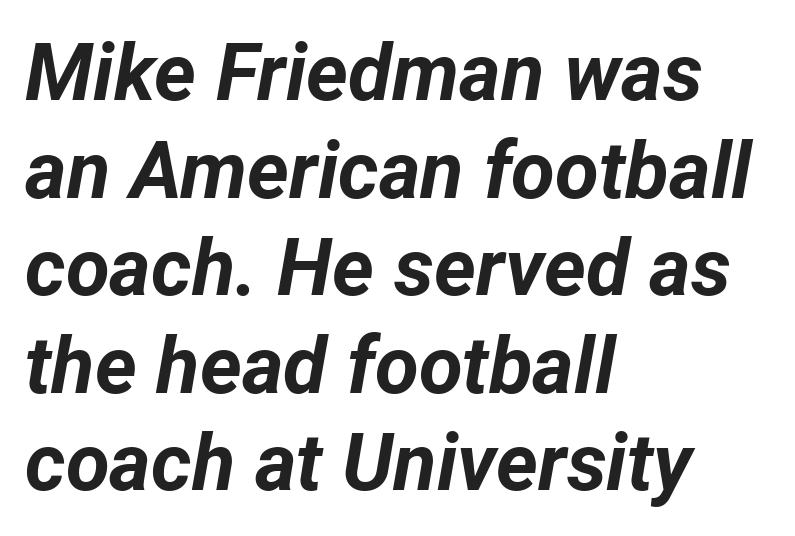
The image shows 80 px bold type, italic (leaning right); set left-aligned, line spacing 1.22x, normal letter spacing, not underlined; low stroke contrast and a medium x-height.
